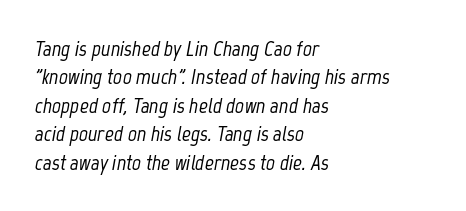
The image shows 22 px text type, italic (leaning right); set left-aligned, normal line spacing (1.29x), normal letter spacing, not underlined.
